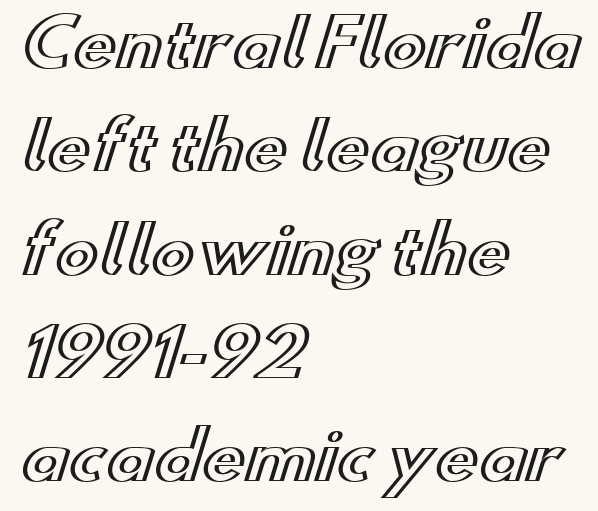
Q: Is the text italic (slanted)? A: Yes.
Q: Is the text underlined? A: No.
Q: How is the paragraph aligned? A: Left-aligned.
Q: Is the spacing between letters normal or unusually wide? A: Normal.
Q: Is the spacing between lines tight, normal or loose? A: Normal.
Q: Width (condensed, normal, or wide)? A: Wide.
Q: x-height? A: Small.
Q: Monospaced? A: No.
